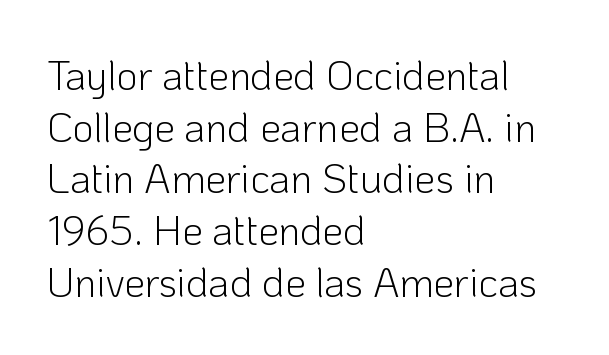
{"serif": "no", "italic": "no", "bold": "no", "weight": "light", "width": "normal", "stroke_contrast": "low", "x_height": "medium", "monospaced": "no", "underline": "no", "align": "left", "line_spacing": "normal", "line_spacing_ratio": 1.26, "letter_spacing": "normal", "letter_spacing_em": 0.0, "glyph_px": 41}
